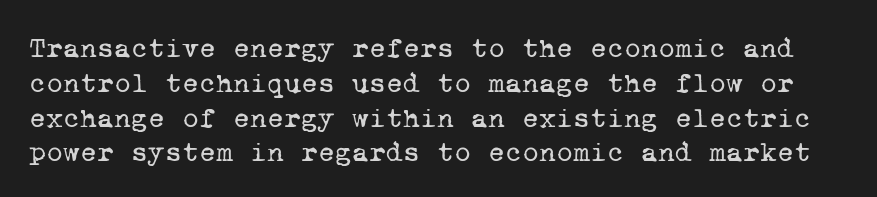
Regarding serifs, this sample has them. Honestly, the letter spacing is just normal — you wouldn't notice it. Unbolded letterforms with no extra heft. A bare baseline throughout the passage.
